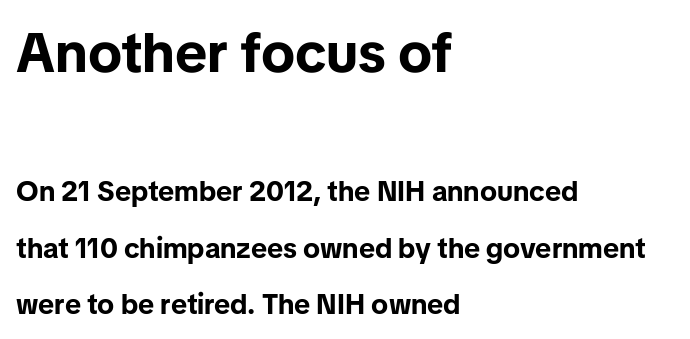
Think of a printed novel: that variable character pitch is what you see here. Serif or sans? Sans — the stroke terminals are bare. The upper block of text is set noticeably larger than the block beneath it. In terms of leading, this rendering errs on the spacious side. Notice how the stems are strictly vertical — no italics here. Students, note that the glyphs here touch the page at normal intervals.
